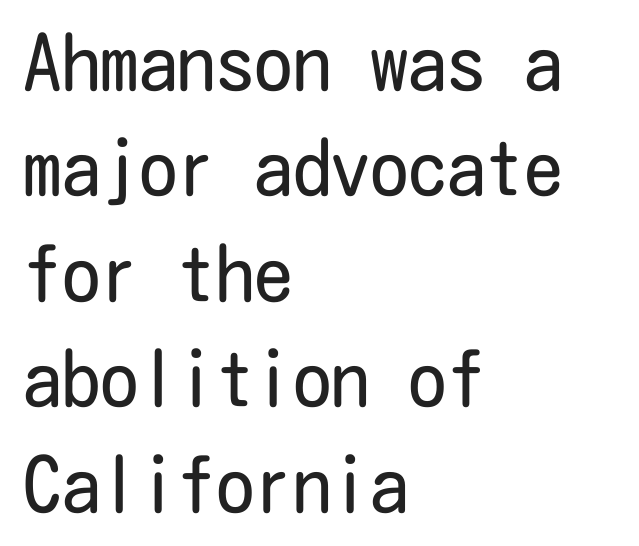
The image shows 77 px regular-weight, condensed sans-serif type, upright; set left-aligned, normal line spacing (1.37x), normal letter spacing, not underlined; low stroke contrast and a medium x-height.
